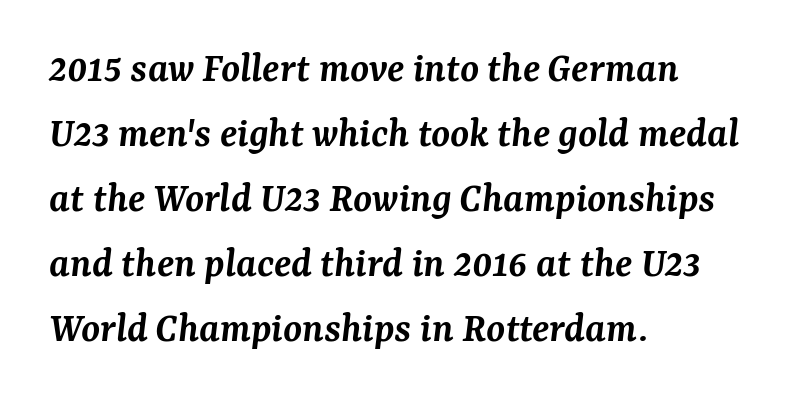
Q: Is the text bold? A: Semi-bold.
Q: Is the text italic (slanted)? A: Yes, it leans right by about 7 degrees.
Q: Is the typeface a serif or a sans-serif typeface? A: Serif.
Q: Is the text underlined? A: No.
Q: How is the paragraph aligned? A: Left-aligned.
Q: Is the spacing between letters normal or unusually wide? A: Normal.
Q: Is the spacing between lines tight, normal or loose? A: Normal.
Q: Width (condensed, normal, or wide)? A: Normal.
Q: Stroke contrast? A: Medium.
Q: x-height? A: Medium.
Q: Monospaced? A: No.
